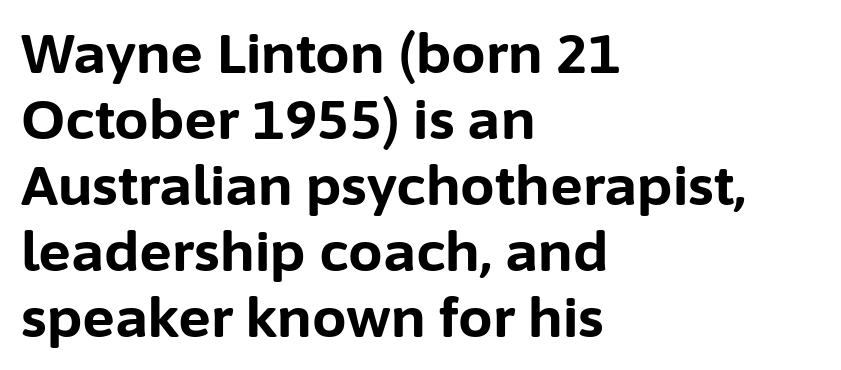
{"serif": "no", "italic": "no", "bold": "yes", "weight": "bold", "width": "normal", "stroke_contrast": "low", "x_height": "medium", "monospaced": "no", "underline": "no", "align": "left", "line_spacing_ratio": 1.2, "letter_spacing": "normal", "letter_spacing_em": 0.0, "glyph_px": 55}
